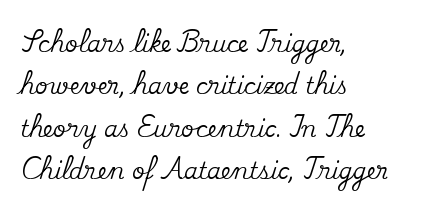
The image shows 22 px text type; set left-aligned, loose line spacing (1.93x), normal letter spacing, not underlined.
